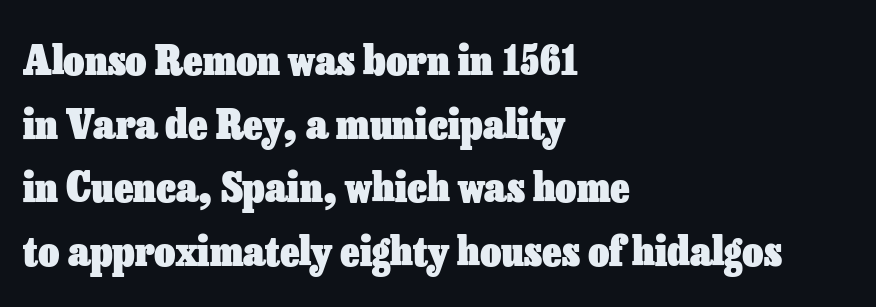
{"italic": "no", "bold": "yes", "weight": "heavy", "width": "normal", "stroke_contrast": "low", "x_height": "medium", "monospaced": "no", "underline": "no", "align": "left", "line_spacing": "normal", "line_spacing_ratio": 1.55, "letter_spacing": "normal", "letter_spacing_em": 0.0, "glyph_px": 41}
